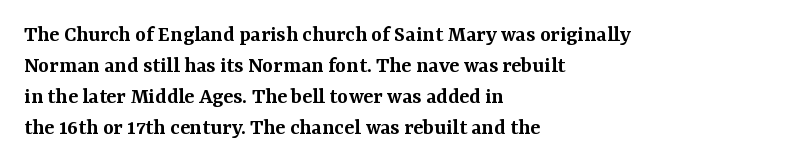
The image shows 23 px text type, upright; set left-aligned, normal line spacing (1.35x), normal letter spacing, not underlined.
